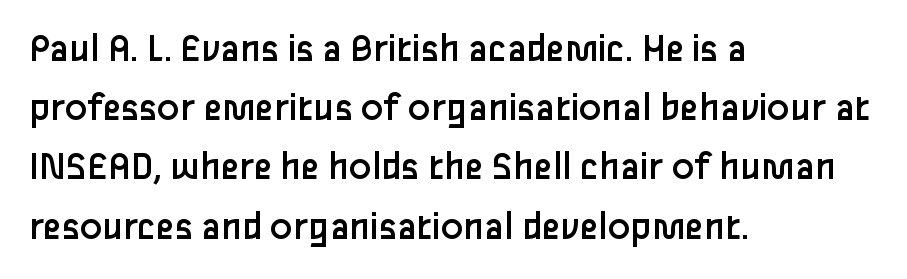
A classic flush-left, rag-right setting is used for this passage. A typesetter would mark this as roman, not italic. Here the glyphs are tracked normally, forming tight word shapes. No heavy texture on the line: the type isn't bold.
